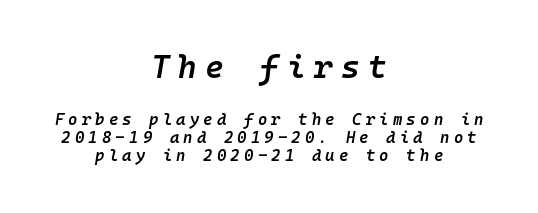
The letters are semibold — heavier than regular but short of a full bold. Bigger letters appear in the top chunk; the bottom chunk is reduced. Spacing verdict: monospaced, one width for all characters. The passage is arranged like a title page — every line centered.
